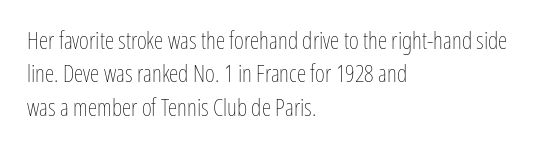
The letterforms sit at book weight or below. Posture: straight, roman, zero tilt. Tracking value appears to be zero — textbook default spacing. The passage shown stacks its lines at a standard gap. Is the block centered? No — it sits flush against the left margin. The foot of each line stays bare and open.
